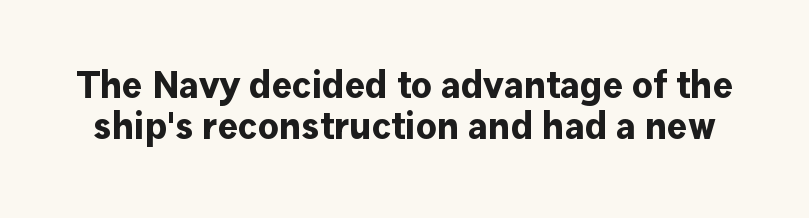
{"serif": "no", "italic": "no", "bold": "yes", "weight": "bold", "width": "normal", "stroke_contrast": "low", "x_height": "medium", "monospaced": "no", "underline": "no", "line_spacing": "tight", "line_spacing_ratio": 1.07, "letter_spacing": "normal", "letter_spacing_em": 0.0, "glyph_px": 38}
